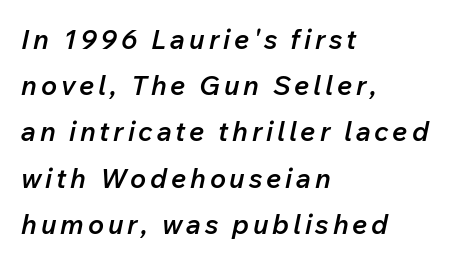
Q: Is the text bold? A: Semi-bold.
Q: Is the text italic (slanted)? A: Yes, it leans right by about 12 degrees.
Q: Is the text underlined? A: No.
Q: How is the paragraph aligned? A: Left-aligned.
